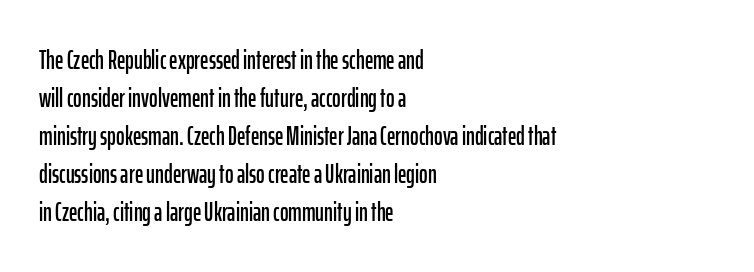
Vertical strokes here are truly vertical. Inter-character spacing is left at the font's built-in metrics. Beneath every word, the page is bare. The typesetter chose a ragged-right arrangement here. Quick note: interline space is typical.
